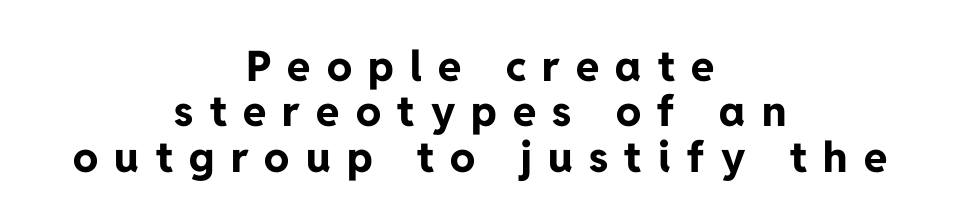
The letters advance in unequal steps, a hallmark of proportional type. Italic? Not at all — the glyphs are vertical. Each line is balanced around a shared central axis. As a designer I'd log this as weight 700, bold.
